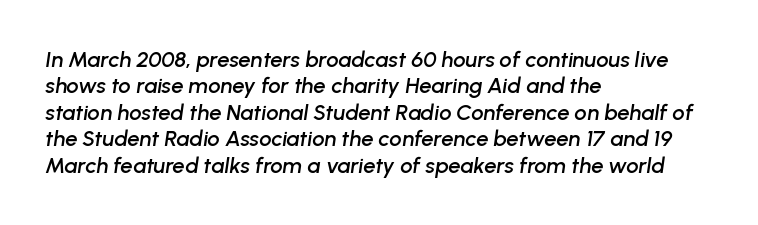
Q: Is the text italic (slanted)? A: Yes, it leans right by about 8 degrees.
Q: Is the text underlined? A: No.
Q: How is the paragraph aligned? A: Left-aligned.
Q: Is the spacing between letters normal or unusually wide? A: Normal.
